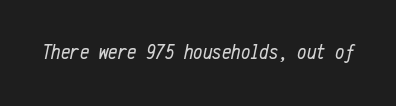
The image shows 21 px text type, italic (leaning right); set normal letter spacing, not underlined.
